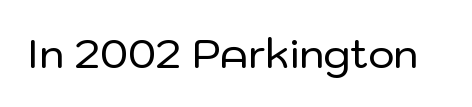
{"serif": "no", "italic": "no", "width": "normal", "stroke_contrast": "low", "x_height": "medium", "monospaced": "no", "underline": "no", "letter_spacing": "normal", "letter_spacing_em": 0.0, "glyph_px": 40}
